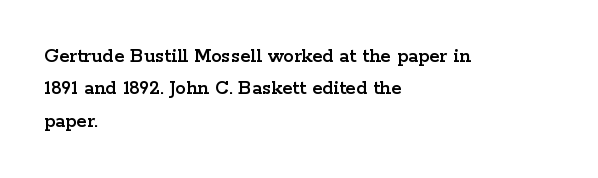
Q: Is the text italic (slanted)? A: No, it is upright.
Q: Is the text underlined? A: No.
Q: How is the paragraph aligned? A: Left-aligned.
Q: Is the spacing between letters normal or unusually wide? A: Normal.
Q: Is the spacing between lines tight, normal or loose? A: Normal.
